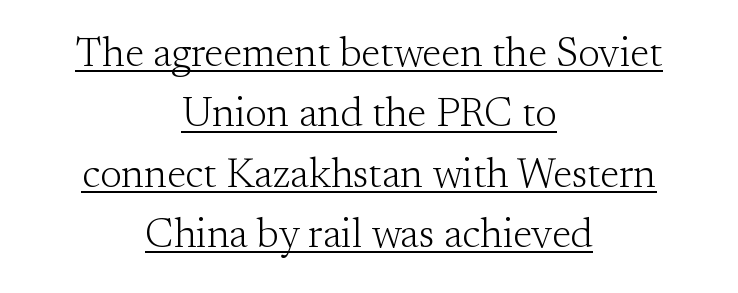
Words appear dense and cohesive because spacing is normal. The font family rendered here belongs to the serif group. If you folded the block vertically in half, each line would mirror itself in length. Vertical strokes here are truly vertical.
